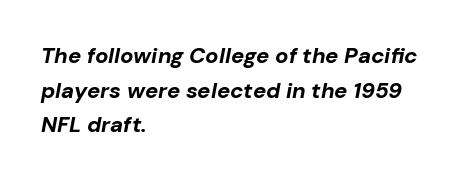
The image shows 22 px bold type, italic (leaning right); set left-aligned, normal line spacing (1.57x), normal letter spacing, not underlined.
